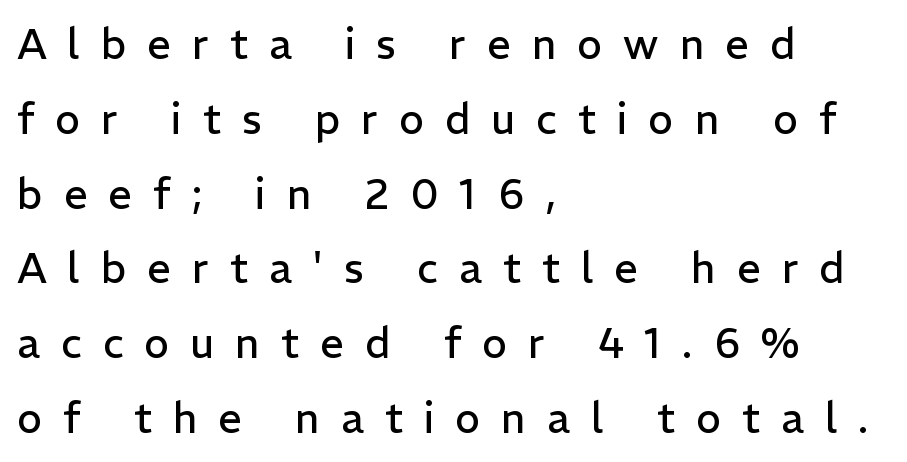
Q: Is the text bold? A: No.
Q: Is the text italic (slanted)? A: No, it is upright.
Q: Is the typeface a serif or a sans-serif typeface? A: Sans-serif.
Q: Is the text underlined? A: No.
Q: How is the paragraph aligned? A: Left-aligned.
Q: Is the spacing between letters normal or unusually wide? A: Unusually wide.
Q: Width (condensed, normal, or wide)? A: Normal.
Q: Stroke contrast? A: Low.
Q: x-height? A: Medium.
Q: Monospaced? A: No.
